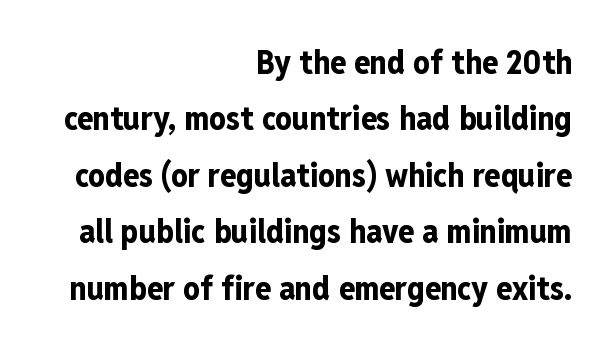
Q: Is the text bold? A: Yes.
Q: Is the text italic (slanted)? A: No, it is upright.
Q: Is the typeface a serif or a sans-serif typeface? A: Sans-serif.
Q: Is the text underlined? A: No.
Q: How is the paragraph aligned? A: Right-aligned.
Q: Is the spacing between letters normal or unusually wide? A: Normal.
Q: Width (condensed, normal, or wide)? A: Condensed.
Q: Stroke contrast? A: Low.
Q: x-height? A: Medium.
Q: Monospaced? A: No.
